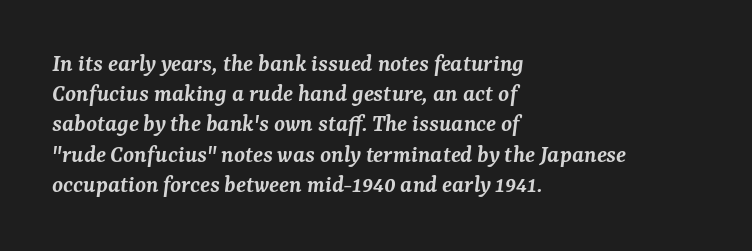
Underlining? Definitely not there. Semibold letterforms, between regular and bold. This rendering uses left alignment, leaving the right contour irregular. Standard letterfit; no display-style spreading of the glyphs. Yep, that's italic — everything's leaning.
